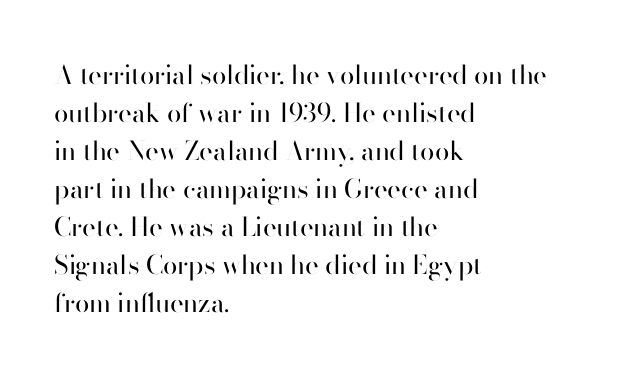
{"italic": "no", "bold": "no", "underline": "no", "align": "left", "line_spacing": "normal", "line_spacing_ratio": 1.46, "letter_spacing": "normal", "letter_spacing_em": 0.0, "glyph_px": 26}
